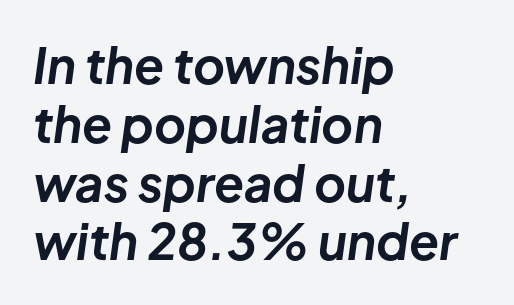
The image shows 49 px bold type, italic (leaning right); set left-aligned, line spacing 1.2x, normal letter spacing, not underlined; low stroke contrast and a medium x-height.
